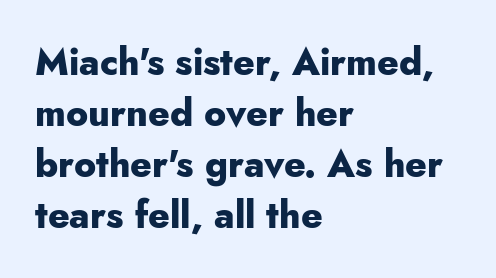
Q: Is the text bold? A: Yes.
Q: Is the text italic (slanted)? A: No, it is upright.
Q: Is the typeface a serif or a sans-serif typeface? A: Sans-serif.
Q: Is the text underlined? A: No.
Q: How is the paragraph aligned? A: Left-aligned.
Q: Is the spacing between letters normal or unusually wide? A: Normal.
Q: Is the spacing between lines tight, normal or loose? A: Normal.
Q: Width (condensed, normal, or wide)? A: Normal.
Q: Stroke contrast? A: Low.
Q: x-height? A: Small.
Q: Monospaced? A: No.
